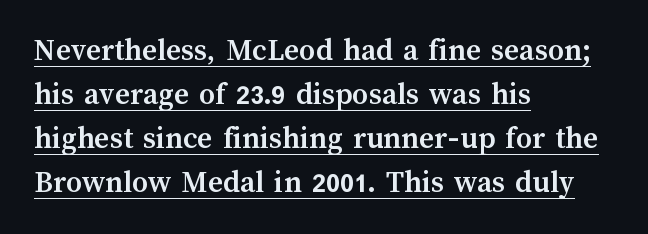
Q: Is the text bold? A: Yes.
Q: Is the text italic (slanted)? A: No, it is upright.
Q: Is the text underlined? A: Yes.
Q: How is the paragraph aligned? A: Left-aligned.
Q: Is the spacing between letters normal or unusually wide? A: Normal.
Q: Is the spacing between lines tight, normal or loose? A: Normal.
Q: Width (condensed, normal, or wide)? A: Normal.
Q: Stroke contrast? A: Medium.
Q: x-height? A: Medium.
Q: Monospaced? A: No.
